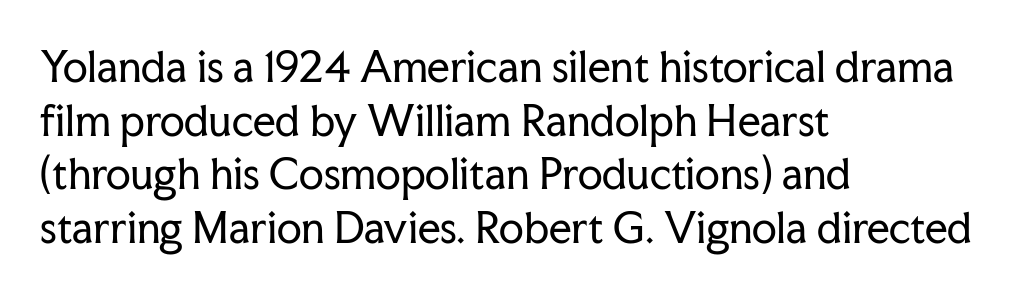
Looks like regular typesetting: each glyph gets only the width it needs. A typesetter would call this leading conventional body-copy spacing. The letters stand upright; this is a roman face. The type is set solid horizontally, with unmodified tracking. If you drew a ruler down the left edge, every line would touch it.
